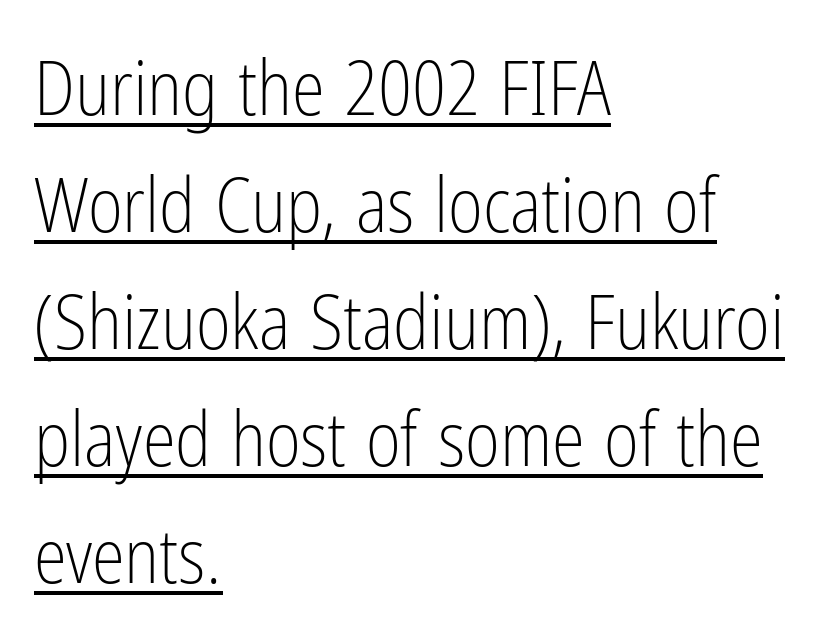
Q: Is the text bold? A: No.
Q: Is the text italic (slanted)? A: No, it is upright.
Q: Is the typeface a serif or a sans-serif typeface? A: Sans-serif.
Q: Is the text underlined? A: Yes.
Q: How is the paragraph aligned? A: Left-aligned.
Q: Is the spacing between letters normal or unusually wide? A: Normal.
Q: Is the spacing between lines tight, normal or loose? A: Normal.
Q: Width (condensed, normal, or wide)? A: Condensed.
Q: Stroke contrast? A: Low.
Q: x-height? A: Medium.
Q: Monospaced? A: No.
